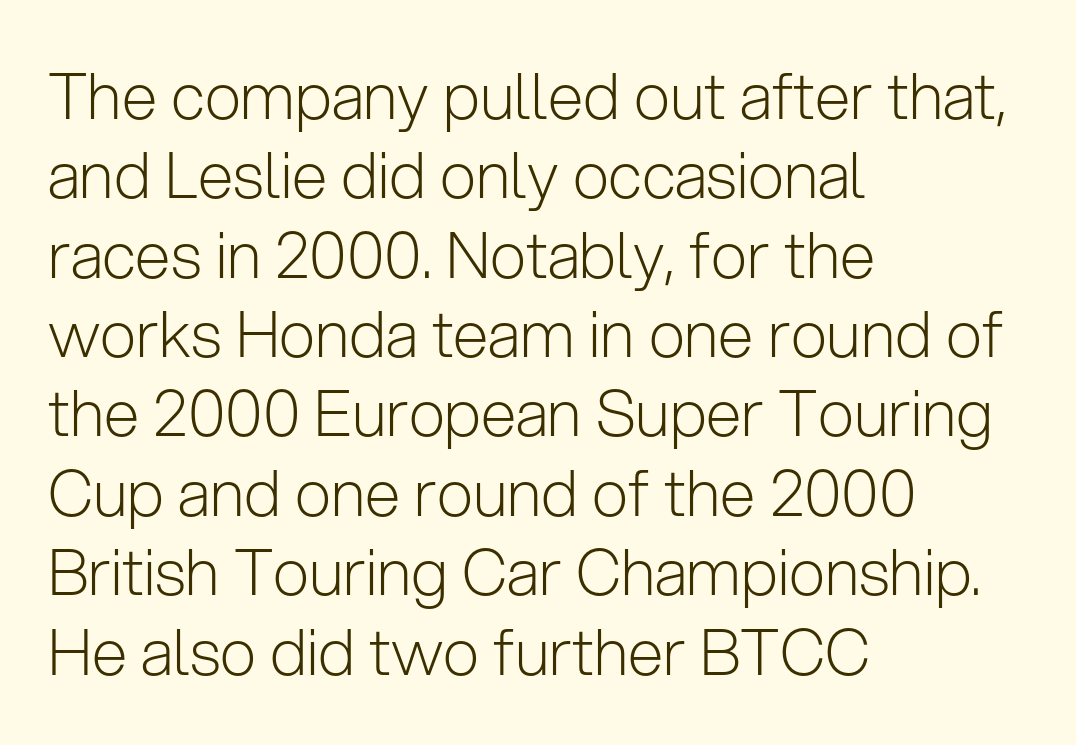
The string is rendered with underlining switched off. Is the type heavy? It reads as light-to-regular instead. You can tell it's not italic because the verticals are truly vertical. You can tell from the bare stems that sans-serif type was used. Honestly, the letter spacing is just normal — you wouldn't notice it. Caption: multi-line text, flush left, ragged right.
